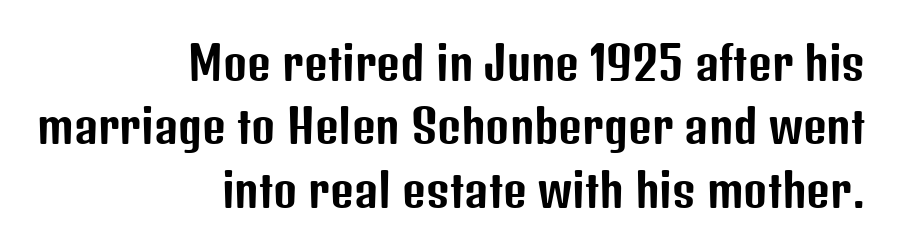
{"serif": "no", "italic": "no", "width": "condensed", "stroke_contrast": "low", "x_height": "medium", "monospaced": "no", "underline": "no", "align": "right", "line_spacing": "normal", "line_spacing_ratio": 1.38, "letter_spacing": "normal", "letter_spacing_em": 0.0, "glyph_px": 46}
